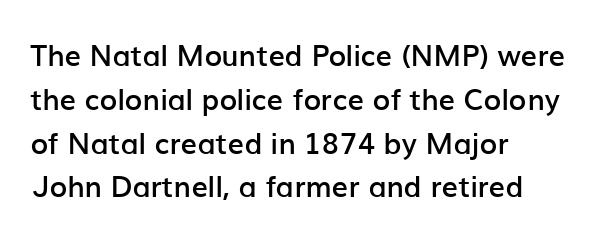
{"serif": "no", "italic": "no", "bold": "semi", "weight": "semibold", "width": "normal", "stroke_contrast": "low", "x_height": "medium", "monospaced": "no", "underline": "no", "align": "left", "line_spacing": "normal", "line_spacing_ratio": 1.51, "letter_spacing": "normal", "letter_spacing_em": 0.0, "glyph_px": 29}
